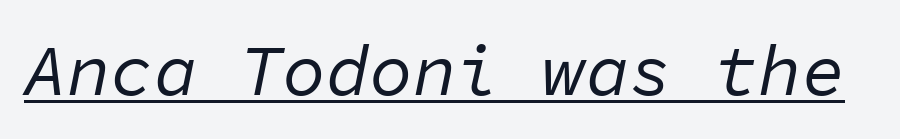
Q: Is the text bold? A: No.
Q: Is the text italic (slanted)? A: Yes, it leans right by about 11 degrees.
Q: Is the text underlined? A: Yes.
Q: Is the spacing between letters normal or unusually wide? A: Normal.
Q: Width (condensed, normal, or wide)? A: Normal.
Q: Stroke contrast? A: Low.
Q: x-height? A: Medium.
Q: Monospaced? A: Yes.
